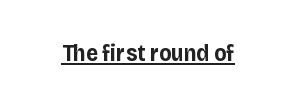
Q: Is the text bold? A: Yes.
Q: Is the text italic (slanted)? A: No, it is upright.
Q: Is the text underlined? A: Yes.
Q: Is the spacing between letters normal or unusually wide? A: Normal.
